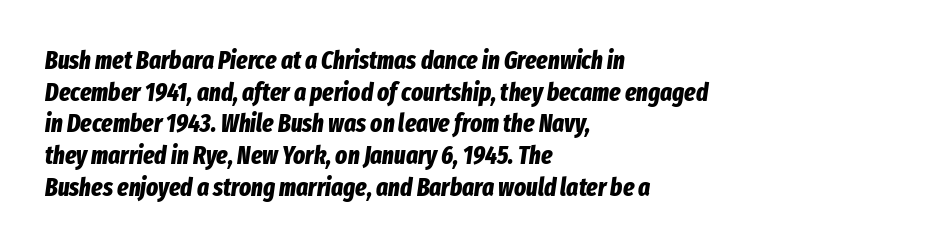
Q: Is the text bold? A: Yes.
Q: Is the text italic (slanted)? A: Yes, it leans right by about 8 degrees.
Q: Is the text underlined? A: No.
Q: How is the paragraph aligned? A: Left-aligned.
Q: Is the spacing between letters normal or unusually wide? A: Normal.
Q: Is the spacing between lines tight, normal or loose? A: Normal.
